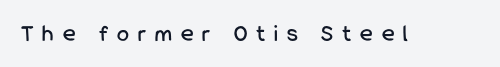
Posture: vertical. Substantial extra tracking has been applied to these lines. The area under the type is left untouched.
